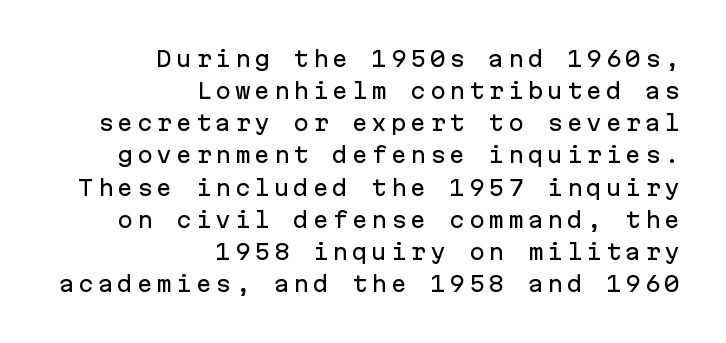
Horizontal bands of white between lines are of average thickness. Quick note: not italic, upright. The specimen omits any rule beneath the text block's lines. Visually the block forms a straight wall on the right and a jagged coastline on the left.
